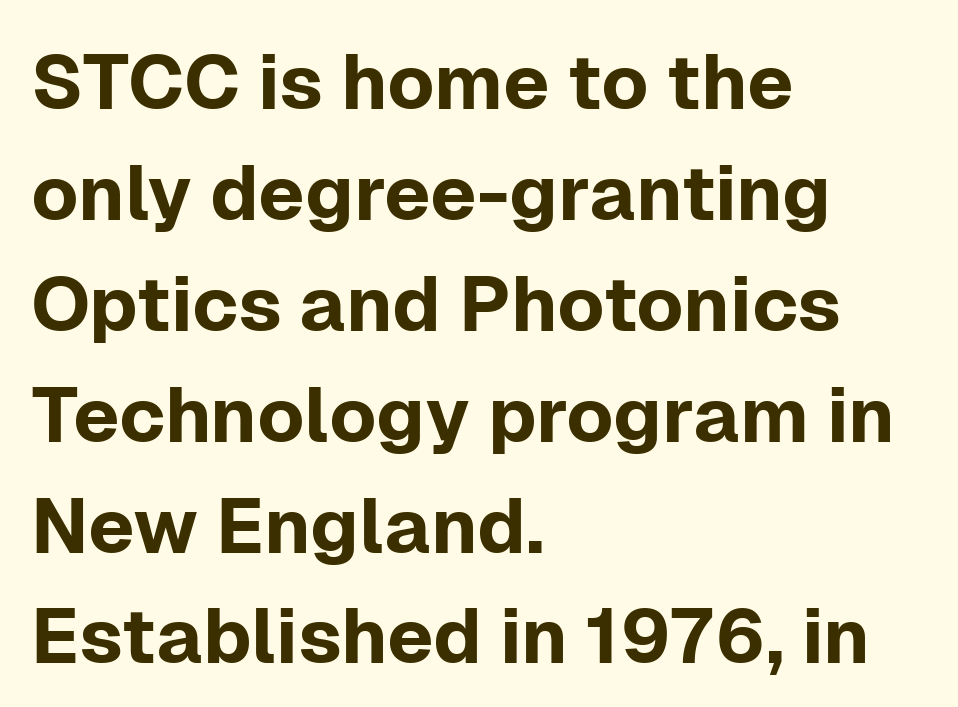
{"serif": "no", "italic": "no", "width": "normal", "stroke_contrast": "low", "x_height": "medium", "monospaced": "no", "underline": "no", "align": "left", "line_spacing": "normal", "line_spacing_ratio": 1.44, "letter_spacing": "normal", "letter_spacing_em": 0.0, "glyph_px": 77}
